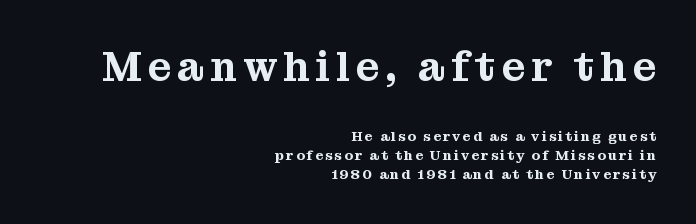
{"serif": "yes", "italic": "no", "width": "normal", "stroke_contrast": "medium", "x_height": "medium", "monospaced": "no", "underline": "no", "align": "right", "line_spacing": "normal", "line_spacing_ratio": 1.33, "larger_block": "first", "size_ratio": 2.93, "glyph_px": 41}
